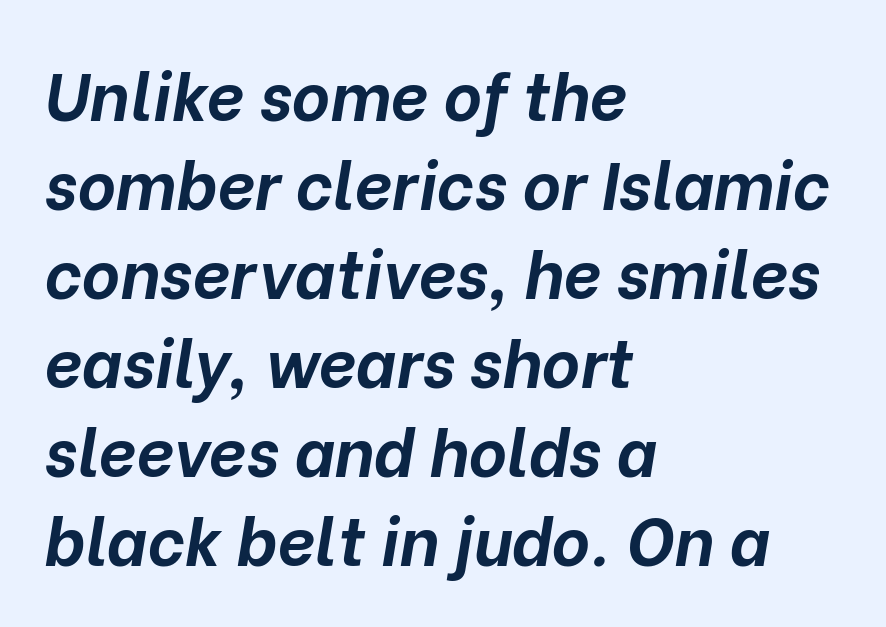
The image shows 66 px bold type, italic (leaning right); set left-aligned, normal line spacing (1.35x), normal letter spacing, not underlined; low stroke contrast and a medium x-height.
